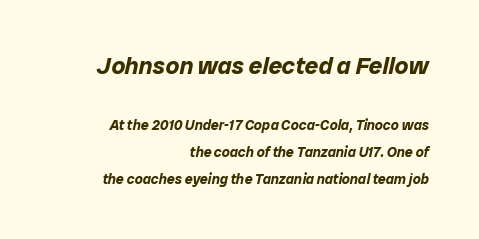
{"italic": "yes", "lean": "right", "slant_degrees": 12, "bold": "yes", "underline": "no", "align": "right", "line_spacing": "loose", "line_spacing_ratio": 1.93, "letter_spacing": "normal", "letter_spacing_em": 0.0, "larger_block": "first", "size_ratio": 1.71, "glyph_px": 24}
